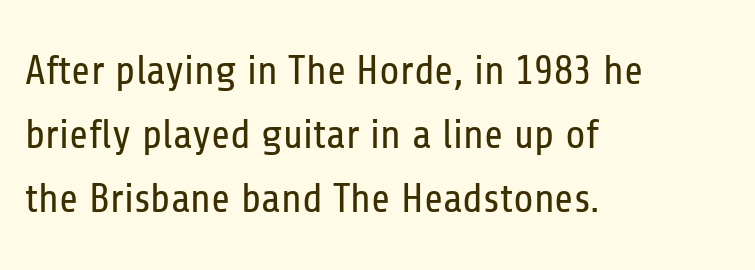
Is the stroke heavy? The answer is a plain regular-or-lighter. The rendering uses natural spacing where letterforms have individual widths. This sample keeps an unexceptional amount of space between lines. Letter spacing: default. Posture: straight, roman, zero tilt. The words here are not underlined.
